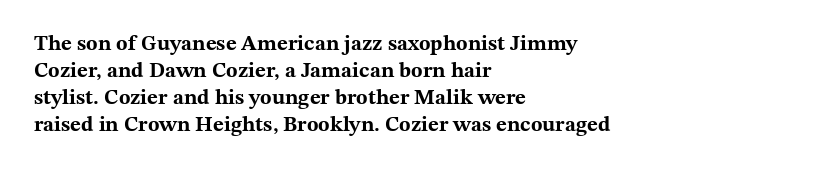
Which margin do the lines hug? The left one — the right edge is uneven. The foot of each line stays bare and open. Strokes here are thick enough to call this a true bold. Does the lettering tilt? It doesn't — this is upright. You could call the tracking neutral — neither tight nor loose. Interline gaps are of average width in this sample.
